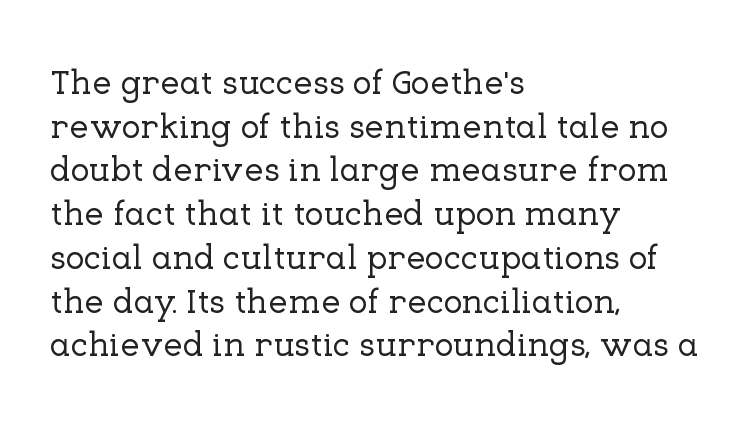
{"serif": "yes", "italic": "no", "width": "normal", "stroke_contrast": "low", "x_height": "medium", "monospaced": "no", "underline": "no", "align": "left", "line_spacing": "normal", "line_spacing_ratio": 1.25, "letter_spacing": "normal", "letter_spacing_em": 0.0, "glyph_px": 35}
